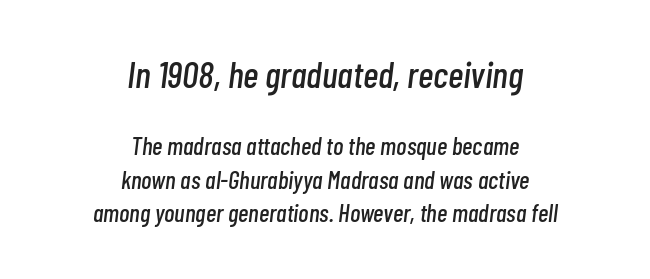
The image shows 37 px condensed type, italic (leaning right); set centered, normal line spacing (1.34x), normal letter spacing, not underlined; the first (top) block is 1.48x larger; low stroke contrast and a medium x-height.
